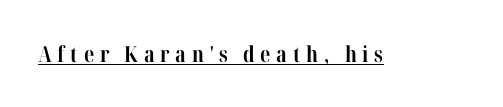
The image shows 22 px bold type, upright; set unusually wide letter spacing (+0.26 em), underlined.
